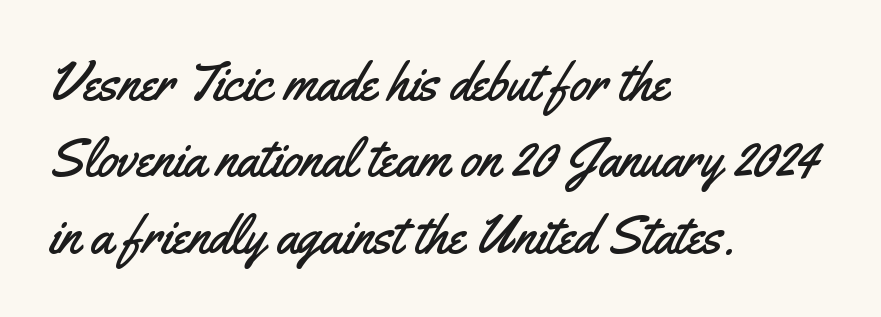
The image shows 53 px condensed sans-serif type; set left-aligned, normal line spacing (1.44x), normal letter spacing, not underlined; medium stroke contrast and a small x-height.
